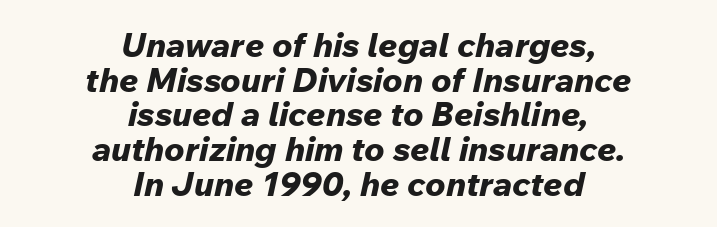
Q: Is the text bold? A: Yes.
Q: Is the text italic (slanted)? A: Yes, it leans right by about 12 degrees.
Q: Is the text underlined? A: No.
Q: How is the paragraph aligned? A: Centered.
Q: Is the spacing between letters normal or unusually wide? A: Normal.
Q: Is the spacing between lines tight, normal or loose? A: Tight.
Q: Width (condensed, normal, or wide)? A: Normal.
Q: Stroke contrast? A: Low.
Q: x-height? A: Medium.
Q: Monospaced? A: No.
